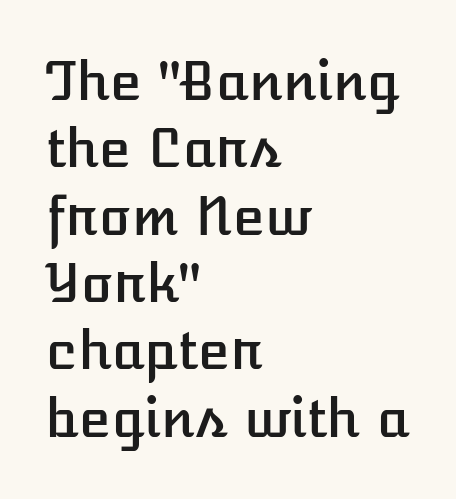
Q: Is the text italic (slanted)? A: No, it is upright.
Q: Is the text underlined? A: No.
Q: How is the paragraph aligned? A: Left-aligned.
Q: Is the spacing between letters normal or unusually wide? A: Normal.
Q: Is the spacing between lines tight, normal or loose? A: Normal.
Q: Width (condensed, normal, or wide)? A: Normal.
Q: Stroke contrast? A: Low.
Q: x-height? A: Medium.
Q: Monospaced? A: No.
